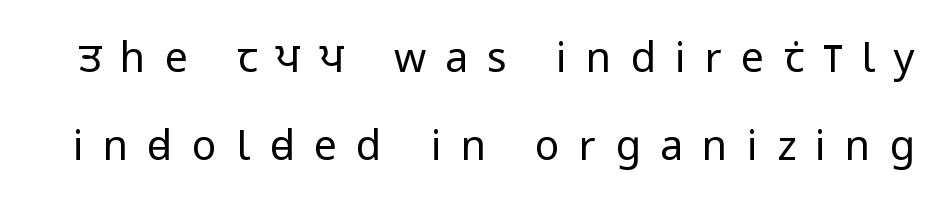
Q: Is the text bold? A: No.
Q: Is the text italic (slanted)? A: No, it is upright.
Q: Is the typeface a serif or a sans-serif typeface? A: Sans-serif.
Q: Is the text underlined? A: No.
Q: Is the spacing between letters normal or unusually wide? A: Unusually wide.
Q: Is the spacing between lines tight, normal or loose? A: Loose.
Q: Width (condensed, normal, or wide)? A: Condensed.
Q: Stroke contrast? A: Low.
Q: x-height? A: Large.
Q: Monospaced? A: No.
